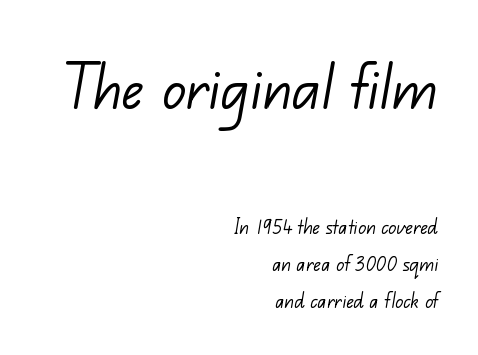
The string is rendered with underlining switched off. The typesetting does not lean heavy: it is not bold. Horizontally, the lines are justified to the trailing edge only. These lines are rendered in a variable-pitch font. The passage shown has conventional tracking throughout.
